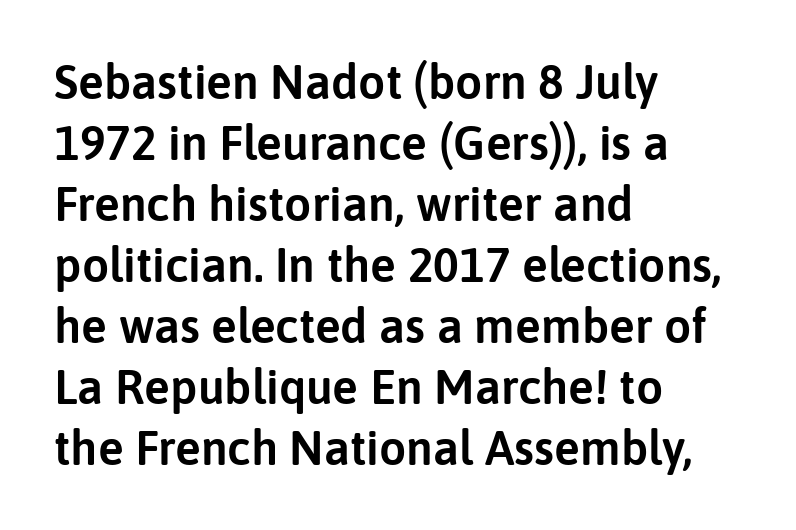
A roman cut, with each character standing at attention. Proportional: the letters do not fall into vertical columns. The space directly below the letters is spotless. This is sans-serif lettering, the kind often seen on screens and signage.
